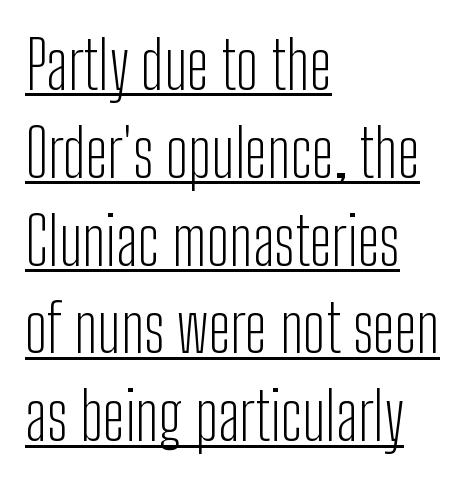
{"serif": "no", "italic": "no", "bold": "no", "weight": "light", "width": "condensed", "stroke_contrast": "low", "x_height": "medium", "monospaced": "no", "underline": "yes", "align": "left", "line_spacing": "normal", "line_spacing_ratio": 1.33, "letter_spacing": "normal", "letter_spacing_em": 0.0, "glyph_px": 66}
